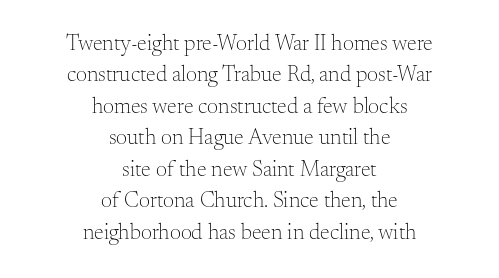
{"italic": "no", "bold": "no", "underline": "no", "align": "center", "line_spacing": "normal", "line_spacing_ratio": 1.43, "letter_spacing": "normal", "letter_spacing_em": 0.0, "glyph_px": 22}
